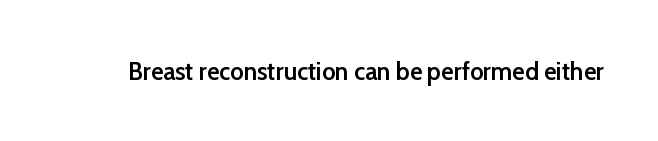
The image shows 26 px text type, upright; set normal letter spacing, not underlined.
